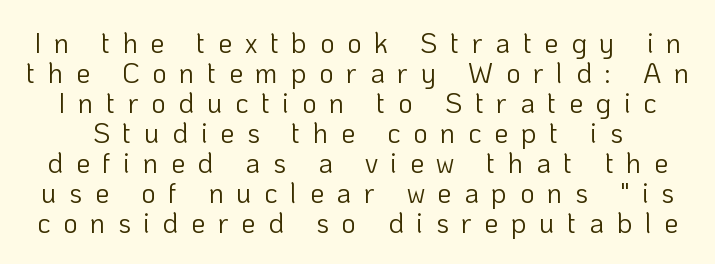
The image shows 28 px light sans-serif type, upright; set tight line spacing (1.07x), unusually wide letter spacing (+0.45 em), not underlined; low stroke contrast and a medium x-height.
